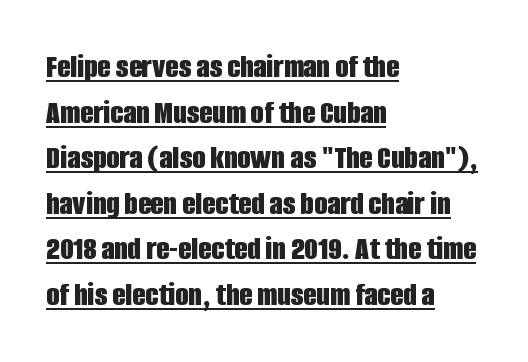
Q: Is the text bold? A: Yes.
Q: Is the text italic (slanted)? A: No, it is upright.
Q: Is the typeface a serif or a sans-serif typeface? A: Sans-serif.
Q: Is the text underlined? A: Yes.
Q: How is the paragraph aligned? A: Left-aligned.
Q: Is the spacing between letters normal or unusually wide? A: Normal.
Q: Is the spacing between lines tight, normal or loose? A: Normal.
Q: Width (condensed, normal, or wide)? A: Condensed.
Q: Stroke contrast? A: Low.
Q: x-height? A: Large.
Q: Monospaced? A: No.
